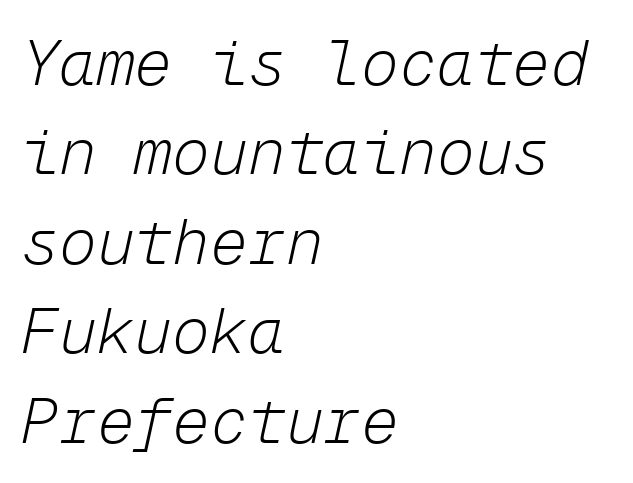
{"italic": "yes", "lean": "right", "slant_degrees": 12, "bold": "no", "weight": "light", "width": "normal", "stroke_contrast": "low", "x_height": "medium", "monospaced": "yes", "underline": "no", "align": "left", "line_spacing": "normal", "line_spacing_ratio": 1.42, "letter_spacing": "normal", "letter_spacing_em": 0.0, "glyph_px": 63}
